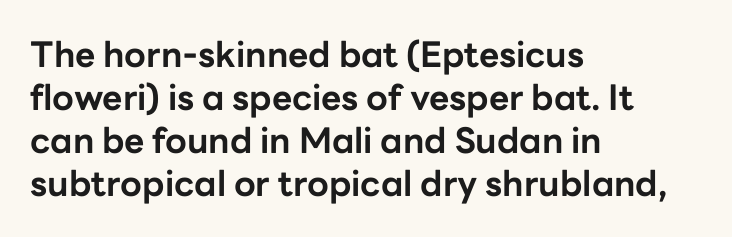
Q: Is the text bold? A: Yes.
Q: Is the text italic (slanted)? A: No, it is upright.
Q: Is the typeface a serif or a sans-serif typeface? A: Sans-serif.
Q: Is the text underlined? A: No.
Q: How is the paragraph aligned? A: Left-aligned.
Q: Is the spacing between letters normal or unusually wide? A: Normal.
Q: Width (condensed, normal, or wide)? A: Normal.
Q: Stroke contrast? A: Low.
Q: x-height? A: Medium.
Q: Monospaced? A: No.
